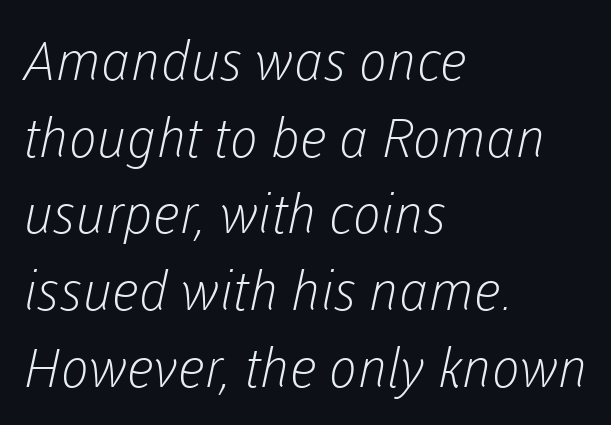
Q: Is the text bold? A: No.
Q: Is the typeface a serif or a sans-serif typeface? A: Sans-serif.
Q: Is the text underlined? A: No.
Q: How is the paragraph aligned? A: Left-aligned.
Q: Is the spacing between letters normal or unusually wide? A: Normal.
Q: Is the spacing between lines tight, normal or loose? A: Normal.
Q: Width (condensed, normal, or wide)? A: Normal.
Q: Stroke contrast? A: Low.
Q: x-height? A: Medium.
Q: Monospaced? A: No.
